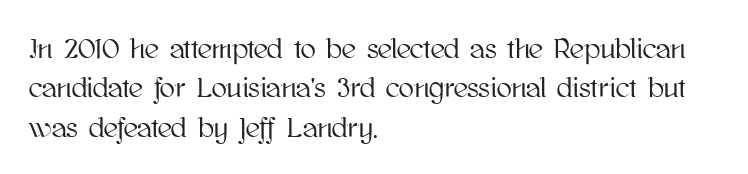
{"italic": "no", "width": "normal", "stroke_contrast": "high", "x_height": "medium", "monospaced": "no", "underline": "no", "align": "left", "line_spacing": "normal", "line_spacing_ratio": 1.41, "letter_spacing": "normal", "letter_spacing_em": 0.0, "glyph_px": 28}
